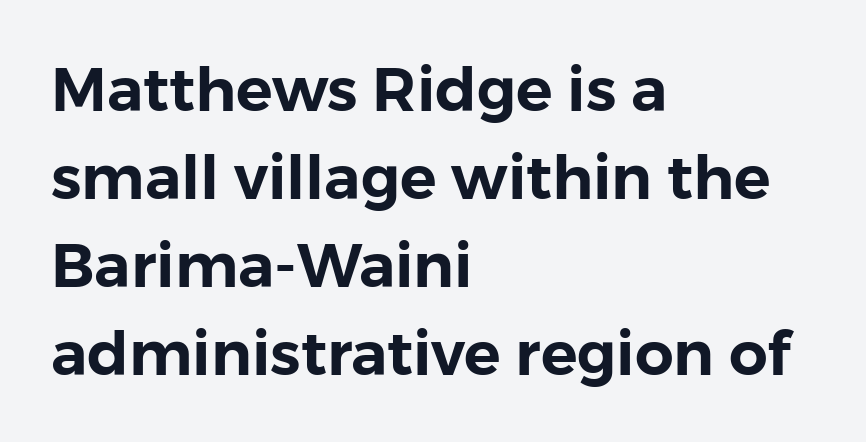
Q: Is the text italic (slanted)? A: No, it is upright.
Q: Is the typeface a serif or a sans-serif typeface? A: Sans-serif.
Q: Is the text underlined? A: No.
Q: How is the paragraph aligned? A: Left-aligned.
Q: Is the spacing between letters normal or unusually wide? A: Normal.
Q: Is the spacing between lines tight, normal or loose? A: Normal.
Q: Width (condensed, normal, or wide)? A: Normal.
Q: Stroke contrast? A: Low.
Q: x-height? A: Medium.
Q: Monospaced? A: No.
